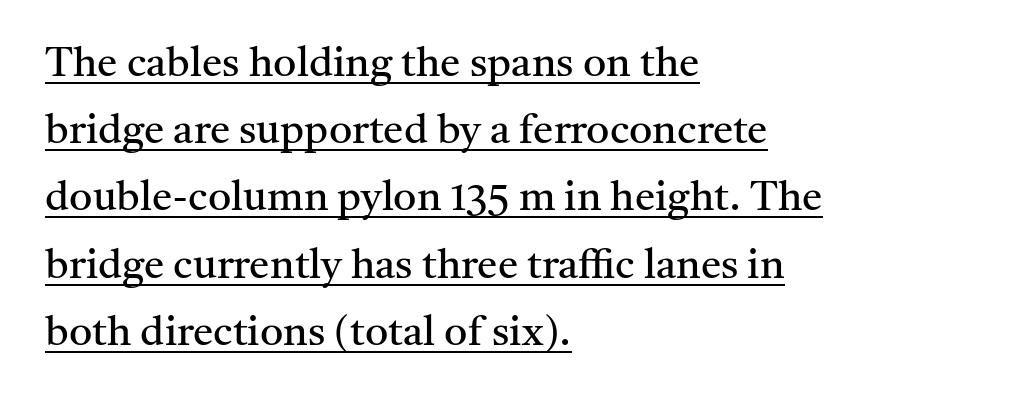
Q: Is the text bold? A: No.
Q: Is the text italic (slanted)? A: No, it is upright.
Q: Is the typeface a serif or a sans-serif typeface? A: Serif.
Q: Is the text underlined? A: Yes.
Q: How is the paragraph aligned? A: Left-aligned.
Q: Is the spacing between letters normal or unusually wide? A: Normal.
Q: Is the spacing between lines tight, normal or loose? A: Normal.
Q: Width (condensed, normal, or wide)? A: Normal.
Q: Stroke contrast? A: Medium.
Q: x-height? A: Medium.
Q: Monospaced? A: No.
